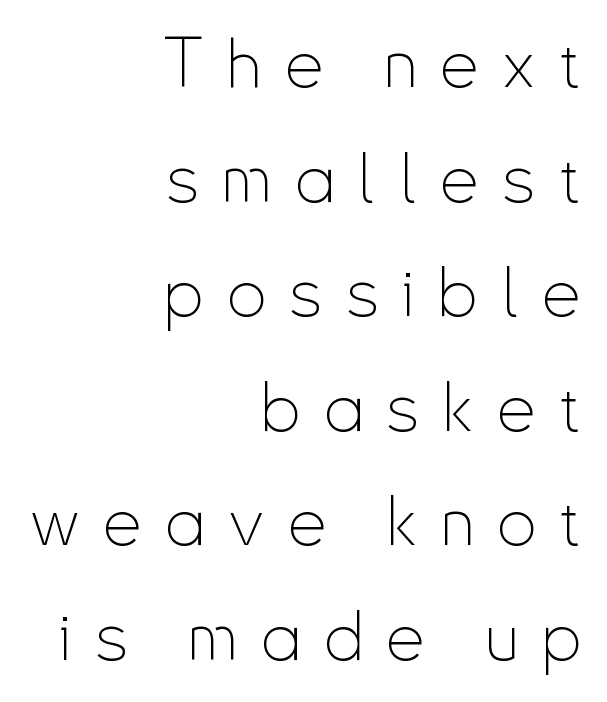
The image shows 69 px thin, condensed sans-serif type, upright; set right-aligned, normal line spacing (1.66x), unusually wide letter spacing (+0.34 em), not underlined; low stroke contrast and a small x-height.
